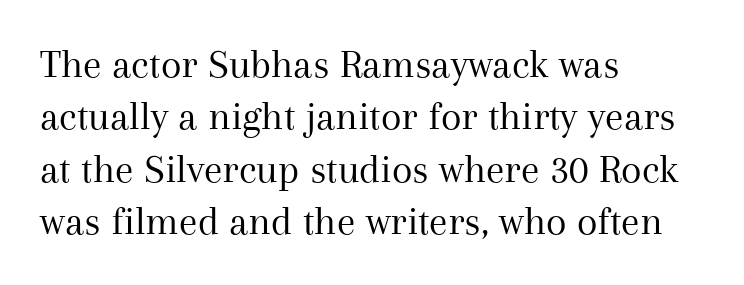
Q: Is the text bold? A: No.
Q: Is the text italic (slanted)? A: No, it is upright.
Q: Is the typeface a serif or a sans-serif typeface? A: Serif.
Q: Is the text underlined? A: No.
Q: How is the paragraph aligned? A: Left-aligned.
Q: Is the spacing between letters normal or unusually wide? A: Normal.
Q: Is the spacing between lines tight, normal or loose? A: Normal.
Q: Width (condensed, normal, or wide)? A: Normal.
Q: Stroke contrast? A: Medium.
Q: x-height? A: Medium.
Q: Monospaced? A: No.
